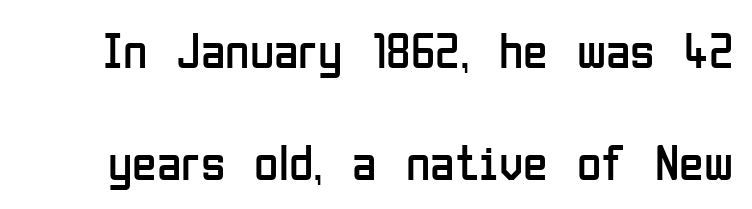
This reads as an unemphasized weight, regular at the heaviest. A typesetter would call this proportional, since set widths differ per character. Descender tails drop into unmarked territory. The passage shown is typeset with a sans-serif family.
